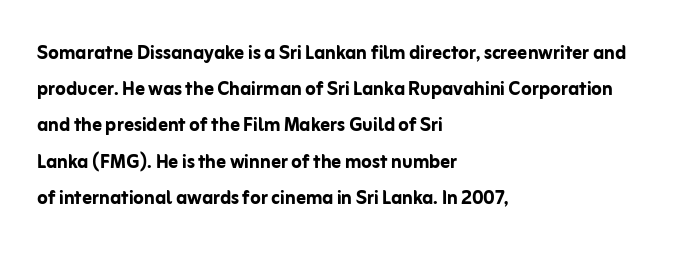
Q: Is the text bold? A: Yes.
Q: Is the text italic (slanted)? A: No, it is upright.
Q: Is the text underlined? A: No.
Q: How is the paragraph aligned? A: Left-aligned.
Q: Is the spacing between letters normal or unusually wide? A: Normal.
Q: Is the spacing between lines tight, normal or loose? A: Normal.
